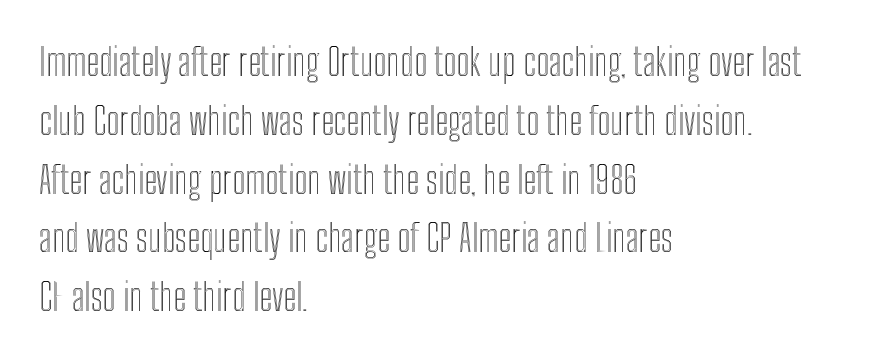
The image shows 37 px condensed type, upright; set left-aligned, normal line spacing (1.59x), normal letter spacing, not underlined; a medium x-height.
